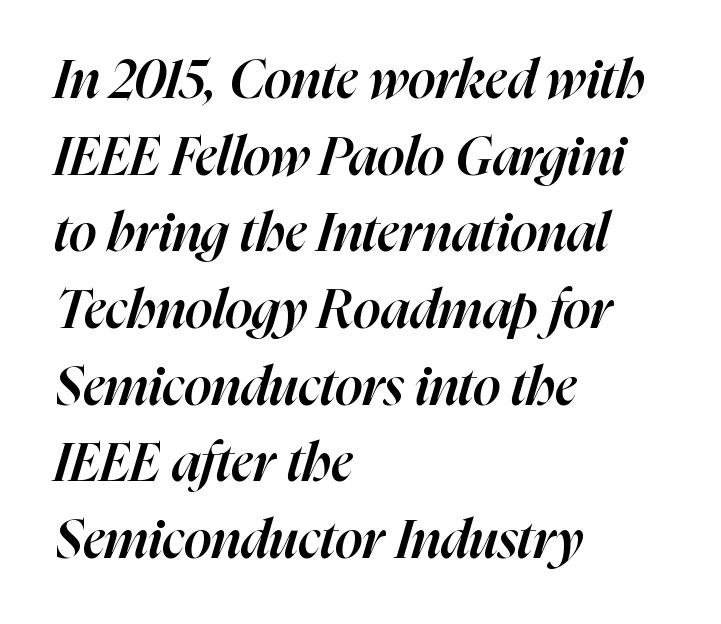
{"italic": "yes", "lean": "right", "slant_degrees": 16, "bold": "semi", "weight": "semibold", "width": "normal", "stroke_contrast": "high", "x_height": "medium", "monospaced": "no", "underline": "no", "align": "left", "line_spacing": "normal", "line_spacing_ratio": 1.42, "letter_spacing": "normal", "letter_spacing_em": 0.0, "glyph_px": 54}
